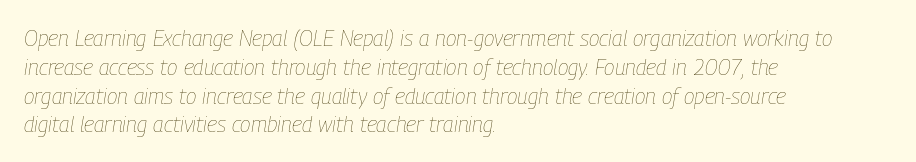
Q: Is the text bold? A: No.
Q: Is the text italic (slanted)? A: Yes, it leans right by about 9 degrees.
Q: Is the text underlined? A: No.
Q: How is the paragraph aligned? A: Left-aligned.
Q: Is the spacing between letters normal or unusually wide? A: Normal.
Q: Is the spacing between lines tight, normal or loose? A: Normal.
